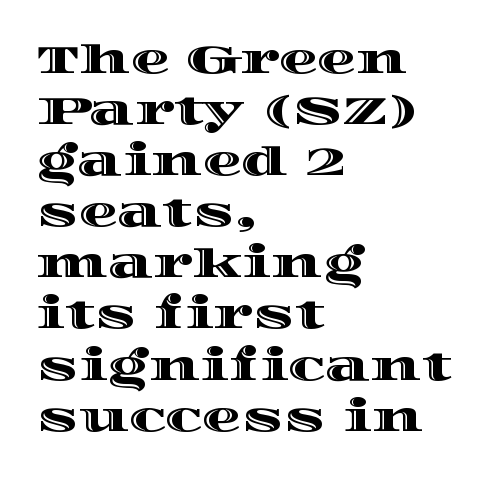
Q: Is the text italic (slanted)? A: No, it is upright.
Q: Is the text underlined? A: No.
Q: How is the paragraph aligned? A: Left-aligned.
Q: Is the spacing between letters normal or unusually wide? A: Normal.
Q: Is the spacing between lines tight, normal or loose? A: Normal.
Q: Width (condensed, normal, or wide)? A: Wide.
Q: x-height? A: Large.
Q: Monospaced? A: No.
